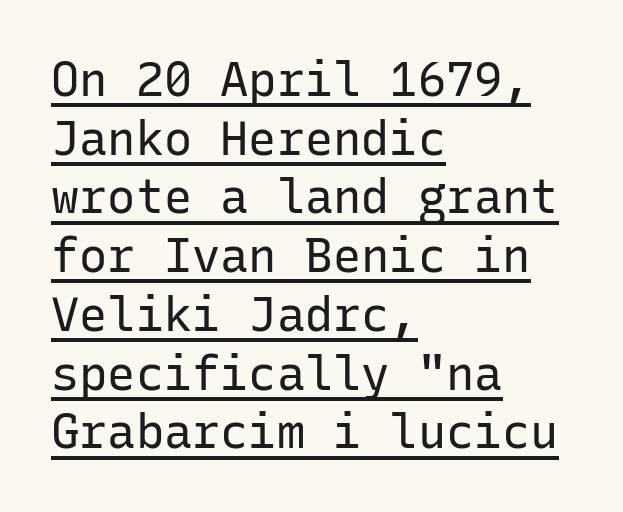
Q: Is the text bold? A: No.
Q: Is the text italic (slanted)? A: No, it is upright.
Q: Is the typeface a serif or a sans-serif typeface? A: Sans-serif.
Q: Is the text underlined? A: Yes.
Q: How is the paragraph aligned? A: Left-aligned.
Q: Is the spacing between letters normal or unusually wide? A: Normal.
Q: Is the spacing between lines tight, normal or loose? A: Normal.
Q: Width (condensed, normal, or wide)? A: Normal.
Q: Stroke contrast? A: Low.
Q: x-height? A: Medium.
Q: Monospaced? A: Yes.
